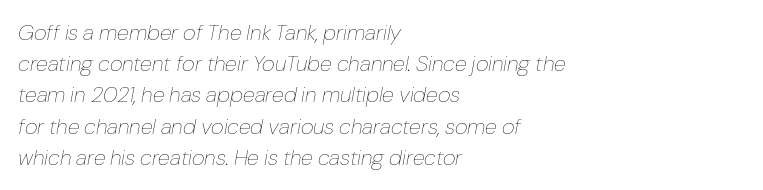
{"italic": "yes", "lean": "right", "slant_degrees": 10, "bold": "no", "underline": "no", "align": "left", "line_spacing": "normal", "line_spacing_ratio": 1.42, "letter_spacing": "normal", "letter_spacing_em": 0.0, "glyph_px": 22}
